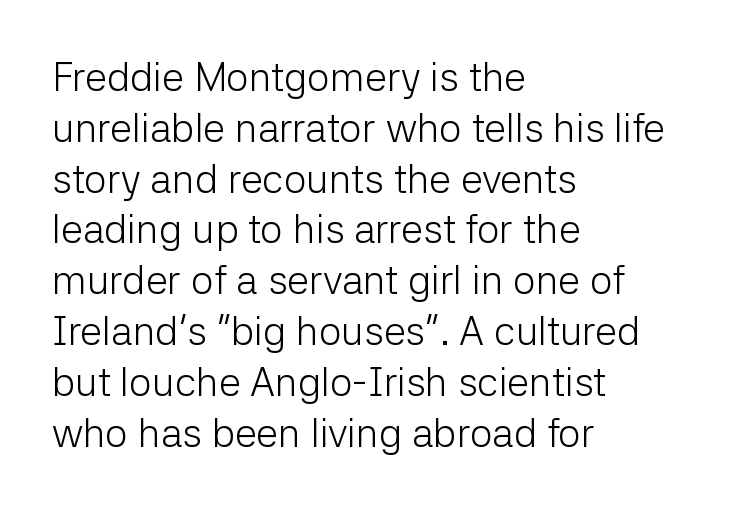
The passage shown is typeset with a sans-serif family. A typesetter would call this leading conventional body-copy spacing. The rendering keeps characters at their native spacing. Compared with a centered layout, this one pins lines to the left instead.
